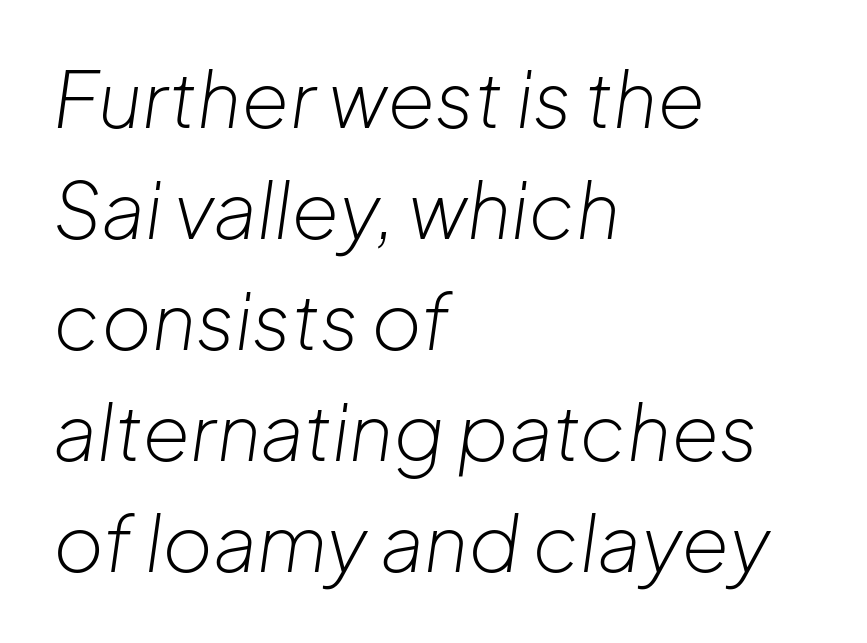
The image shows 77 px light type, italic (leaning right); set left-aligned, normal line spacing (1.44x), normal letter spacing, not underlined; low stroke contrast and a medium x-height.
